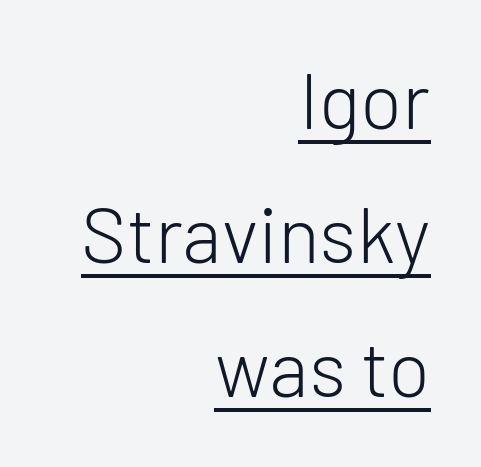
The text was rendered using a sans face with plain stroke endings. Is there an underline? Yes — a line sits under the letters. A typesetter would call this zero additional tracking. The typography opts for an upright posture over an oblique one. Unbolded letterforms with no extra heft. These lines are set flush right with a ragged left edge.
